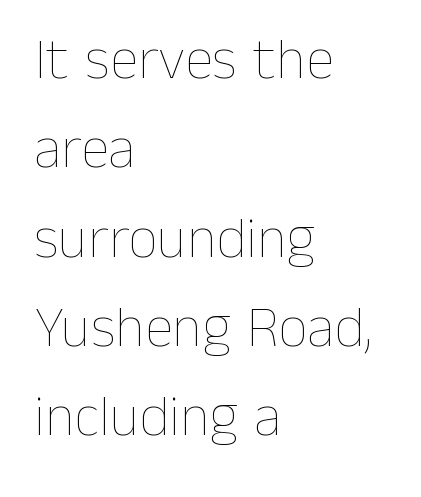
{"italic": "no", "bold": "no", "weight": "thin", "width": "normal", "stroke_contrast": "low", "x_height": "medium", "monospaced": "no", "underline": "no", "align": "left", "line_spacing": "normal", "line_spacing_ratio": 1.54, "letter_spacing": "normal", "letter_spacing_em": 0.0, "glyph_px": 58}
